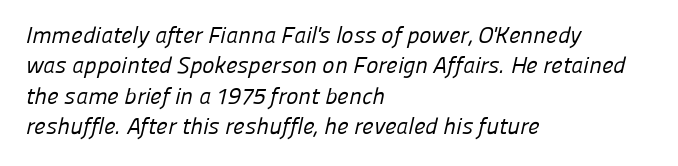
Honestly, the letter spacing is just normal — you wouldn't notice it. Each line starts at the same left margin while the right side varies. Interline gaps are of average width in this sample. Stroke thickness stays within the range of a standard reading face or lighter. Decoration check: the copy has no underline.
